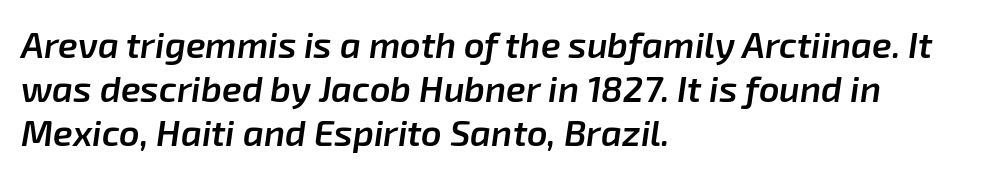
{"italic": "yes", "lean": "right", "slant_degrees": 8, "bold": "semi", "weight": "semibold", "width": "normal", "stroke_contrast": "low", "x_height": "medium", "monospaced": "no", "underline": "no", "align": "left", "line_spacing_ratio": 1.22, "letter_spacing": "normal", "letter_spacing_em": 0.0, "glyph_px": 36}
